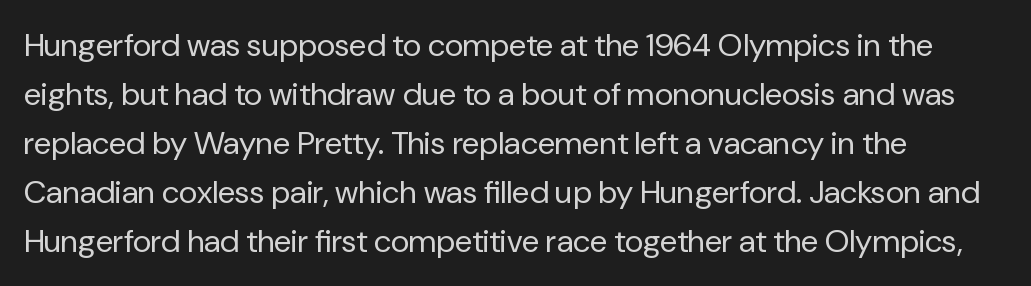
{"serif": "no", "italic": "no", "bold": "no", "weight": "regular", "width": "normal", "stroke_contrast": "low", "x_height": "medium", "monospaced": "no", "underline": "no", "align": "left", "line_spacing": "normal", "line_spacing_ratio": 1.53, "letter_spacing": "normal", "letter_spacing_em": 0.0, "glyph_px": 32}
